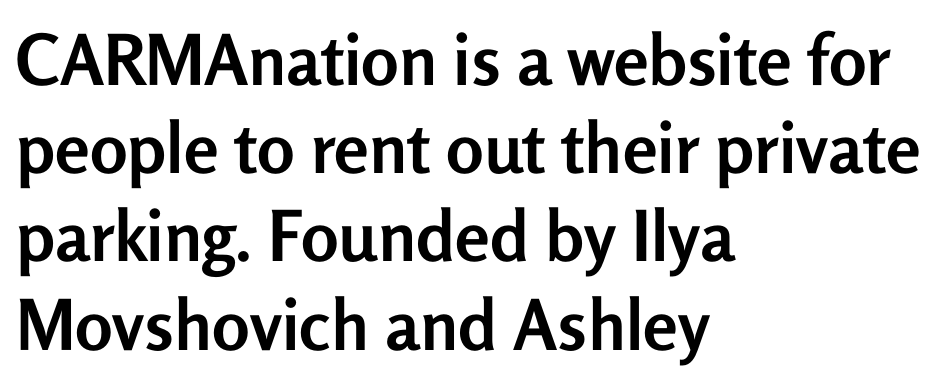
Look at the bottom of the vertical strokes: they stop flat, with no serifs. Posture: vertical. The lines are quadded left. A typesetter would call this proportional, since set widths differ per character. The vertical gap from one line to the next is medium. The tracking reads as untouched default to a designer's eye.
